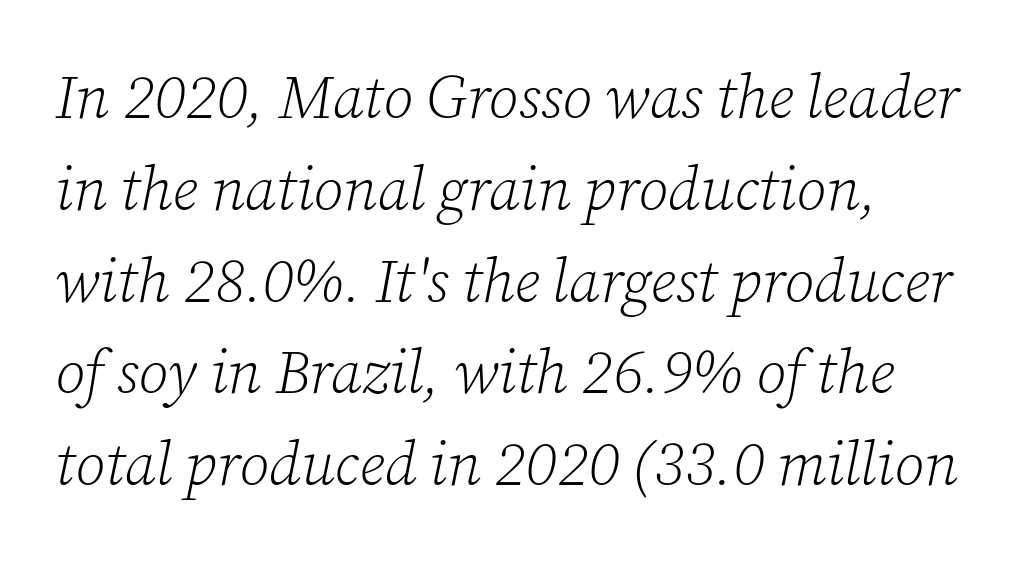
Note the varied advance widths — an 'i' is clearly narrower than an 'm'. Descenders are the only things crossing below the line. If you measured baseline to baseline, you'd find a middling distance. Italic? Definitely — the glyphs are oblique. Classification — serif. Short note: letters normally spaced.
